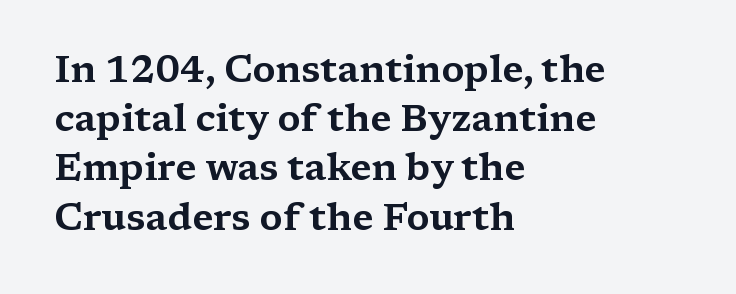
Q: Is the text italic (slanted)? A: No, it is upright.
Q: Is the typeface a serif or a sans-serif typeface? A: Serif.
Q: Is the text underlined? A: No.
Q: How is the paragraph aligned? A: Left-aligned.
Q: Is the spacing between letters normal or unusually wide? A: Normal.
Q: Is the spacing between lines tight, normal or loose? A: Normal.
Q: Width (condensed, normal, or wide)? A: Wide.
Q: Stroke contrast? A: Medium.
Q: x-height? A: Medium.
Q: Monospaced? A: No.
